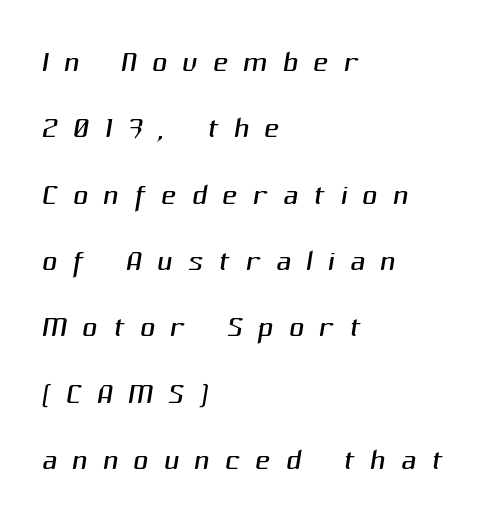
{"serif": "no", "bold": "no", "weight": "light", "width": "normal", "stroke_contrast": "medium", "x_height": "medium", "monospaced": "no", "underline": "no", "align": "left", "line_spacing": "normal", "line_spacing_ratio": 1.58, "letter_spacing": "wide", "letter_spacing_em": 0.36, "glyph_px": 42}
